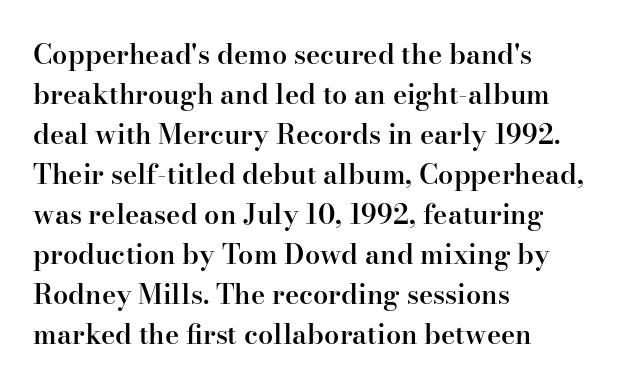
The image shows 27 px text type, upright; set left-aligned, normal line spacing (1.48x), normal letter spacing, not underlined.
